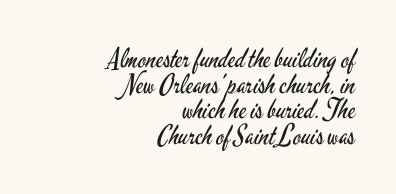
{"bold": "no", "underline": "no", "align": "right", "line_spacing": "tight", "line_spacing_ratio": 0.95, "letter_spacing": "normal", "letter_spacing_em": 0.0, "glyph_px": 27}
